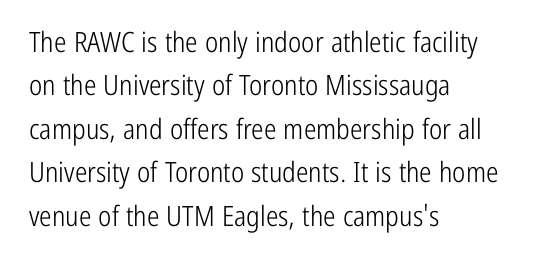
The image shows 28 px light, condensed sans-serif type, upright; set left-aligned, normal line spacing (1.55x), normal letter spacing, not underlined; low stroke contrast and a medium x-height.
